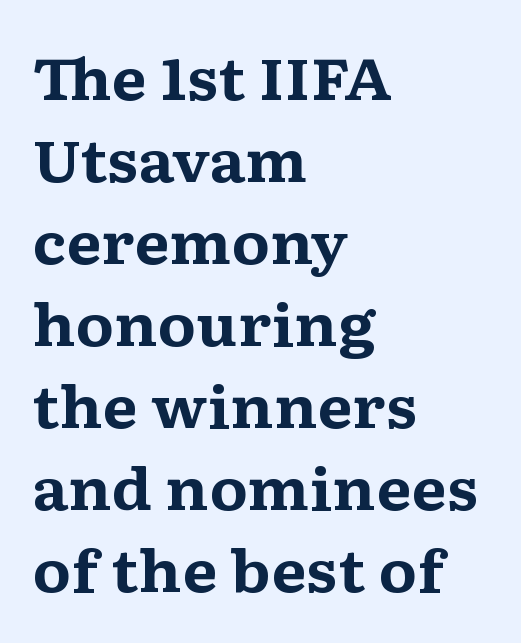
{"serif": "yes", "italic": "no", "bold": "yes", "weight": "bold", "width": "wide", "stroke_contrast": "medium", "x_height": "medium", "monospaced": "no", "underline": "no", "align": "left", "line_spacing": "normal", "line_spacing_ratio": 1.44, "letter_spacing": "normal", "letter_spacing_em": 0.0, "glyph_px": 57}
